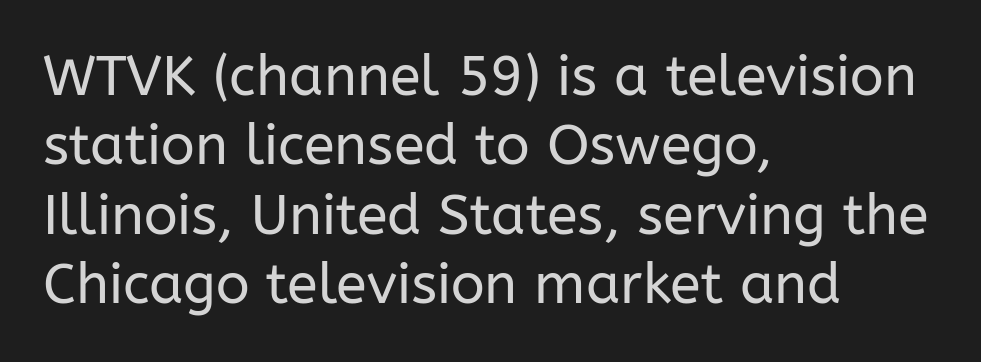
The image shows 56 px regular-weight sans-serif type, upright; set left-aligned, line spacing 1.24x, normal letter spacing, not underlined; low stroke contrast and a medium x-height.
